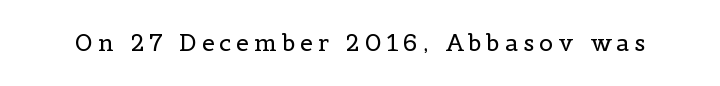
Nope, not italic — everything's standing straight. Observe the wide spacing: letters keep a clear distance from each other. No chunkiness to these letters — they're not bold. The baseline area is clear.
